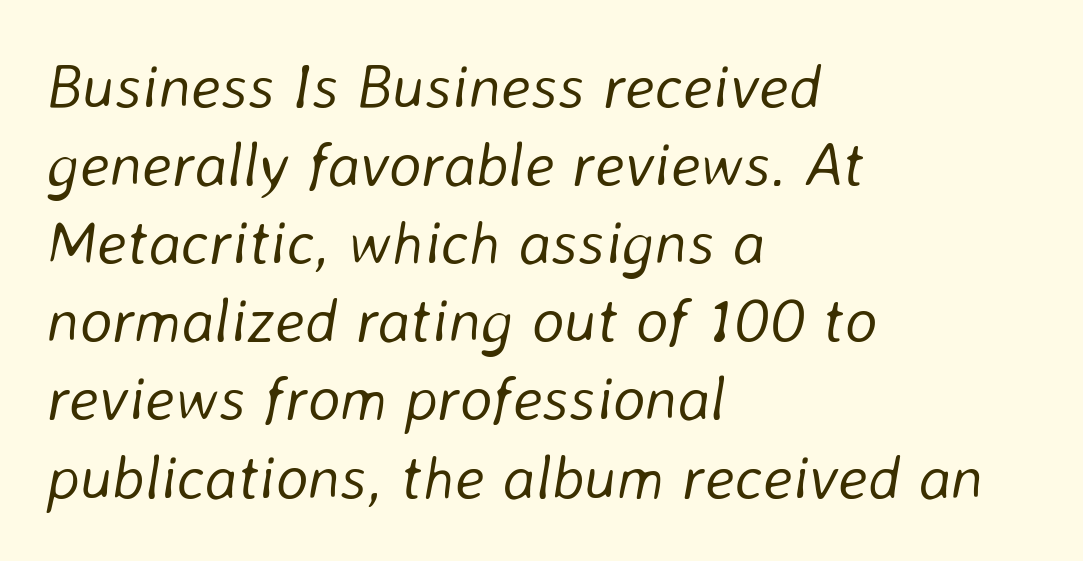
{"italic": "yes", "lean": "right", "slant_degrees": 8, "bold": "no", "weight": "light", "width": "normal", "stroke_contrast": "low", "x_height": "medium", "monospaced": "no", "underline": "no", "align": "left", "line_spacing": "normal", "line_spacing_ratio": 1.26, "letter_spacing": "normal", "letter_spacing_em": 0.0, "glyph_px": 62}
